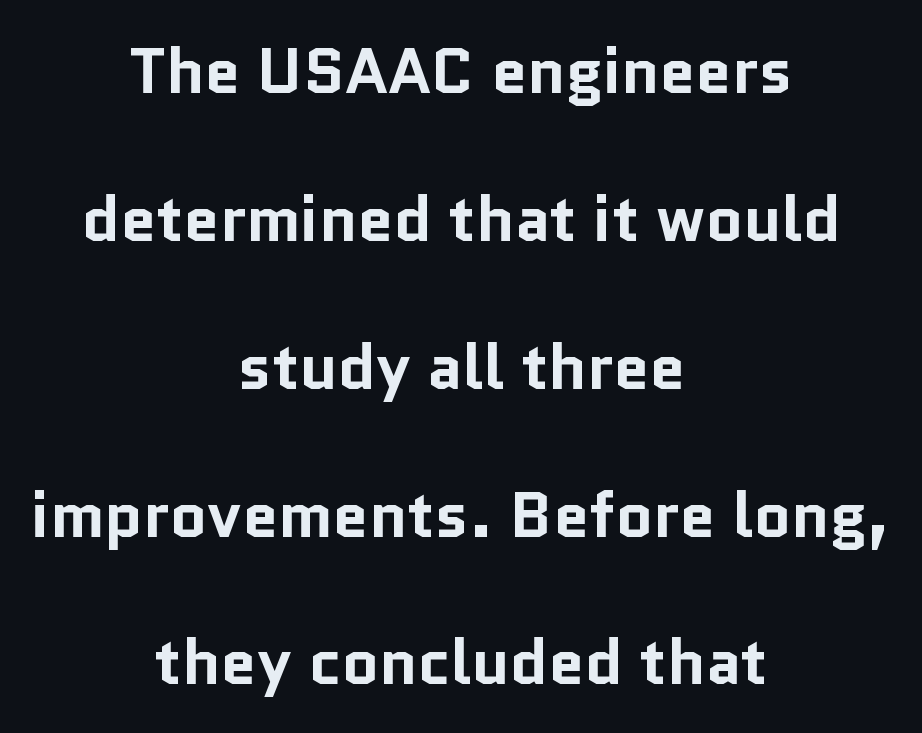
{"serif": "no", "italic": "no", "bold": "yes", "weight": "bold", "width": "normal", "stroke_contrast": "low", "x_height": "medium", "monospaced": "no", "underline": "no", "align": "center", "line_spacing": "loose", "line_spacing_ratio": 2.31, "letter_spacing": "normal", "letter_spacing_em": 0.0, "glyph_px": 64}
